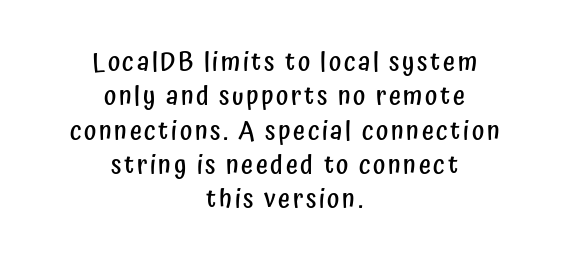
The image shows 26 px text type, upright; set centered, normal line spacing (1.32x), not underlined.
